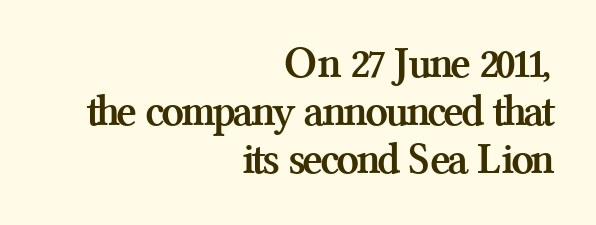
Q: Is the text bold? A: Yes.
Q: Is the text italic (slanted)? A: No, it is upright.
Q: Is the typeface a serif or a sans-serif typeface? A: Serif.
Q: Is the text underlined? A: No.
Q: How is the paragraph aligned? A: Right-aligned.
Q: Is the spacing between letters normal or unusually wide? A: Normal.
Q: Is the spacing between lines tight, normal or loose? A: Tight.
Q: Width (condensed, normal, or wide)? A: Normal.
Q: Stroke contrast? A: Medium.
Q: x-height? A: Medium.
Q: Monospaced? A: No.
